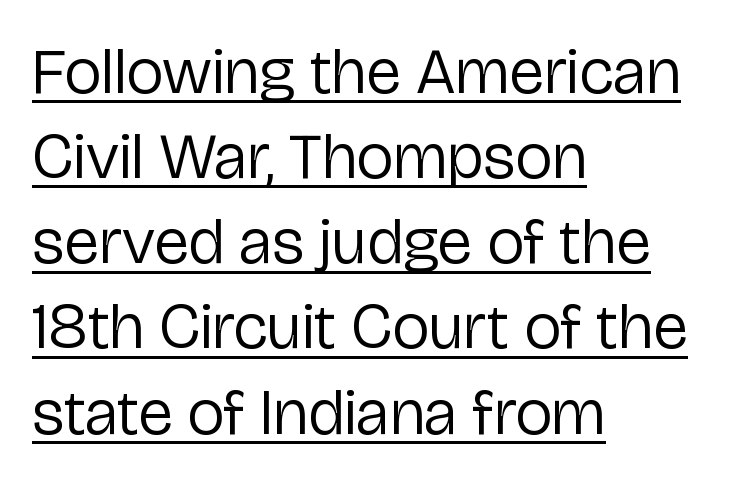
The image shows 65 px regular-weight sans-serif type, upright; set left-aligned, normal line spacing (1.31x), normal letter spacing, underlined; low stroke contrast and a medium x-height.
